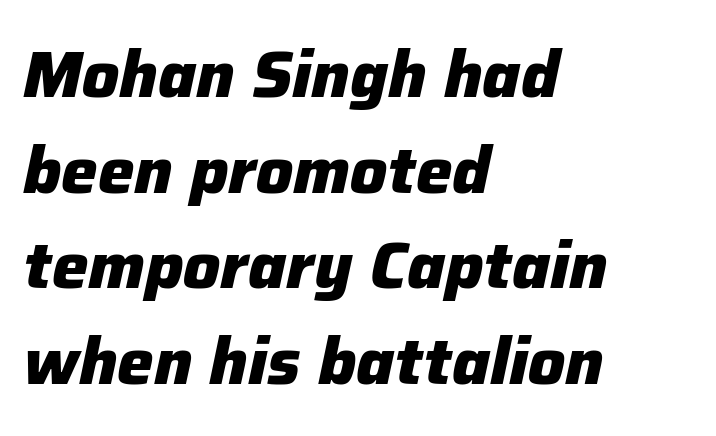
Caption: multi-line text, flush left, ragged right. The words here are not underlined. Baseline-to-baseline distance is the conventional proportion of letter height. Do the characters align in a grid? No, the font is proportional.
